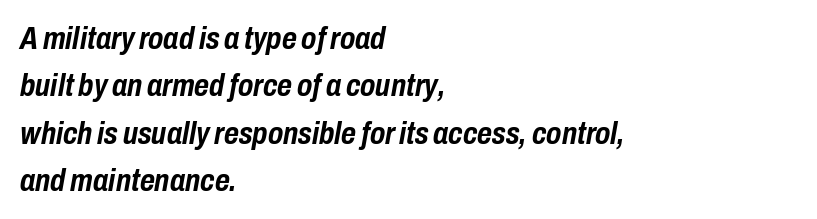
Type without underlining. Standard letterfit; no display-style spreading of the glyphs. Horizontal alignment here is leftward, the default for most running prose. Do the characters align in a grid? No, the font is proportional.
